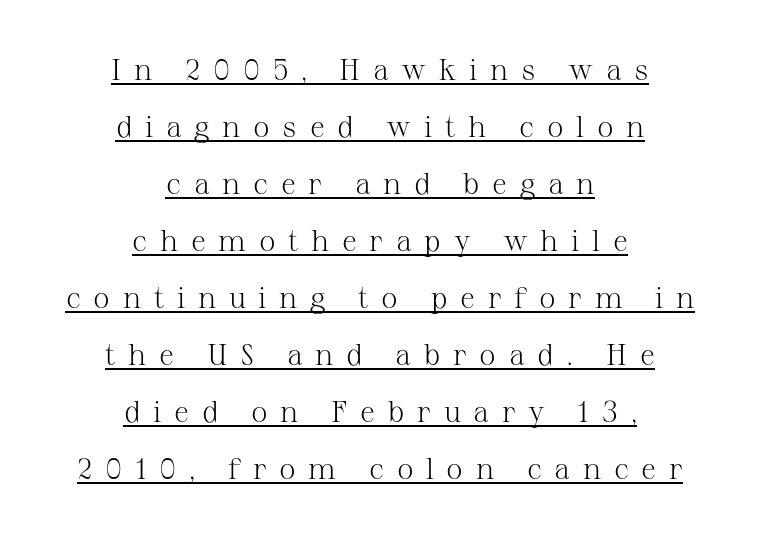
Think standard paragraph weight, or any step lighter than that. The letters stand upright; this is a roman face. A typesetter would call this proportional, since set widths differ per character. These lines are composed in type with serifs. Horizontally, the lines are justified to the midpoint only. In terms of leading, this rendering errs on the spacious side.
